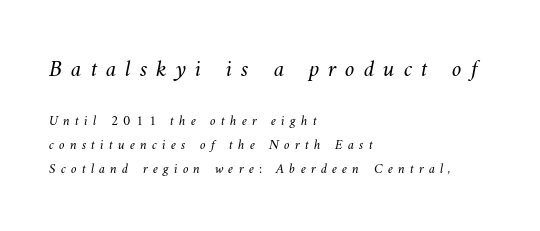
{"bold": "no", "underline": "no", "align": "left", "line_spacing": "normal", "line_spacing_ratio": 1.7, "letter_spacing": "wide", "letter_spacing_em": 0.37, "larger_block": "first", "size_ratio": 1.71, "glyph_px": 24}
